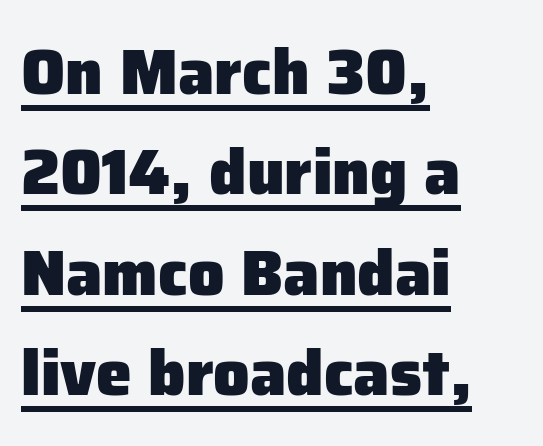
The rendering keeps characters at their native spacing. This sample is left-justified, so line endings fall wherever the words run out. Each letter keeps its own natural width here, so spacing adapts to shape. It's the straight-up-and-down kind of type.
